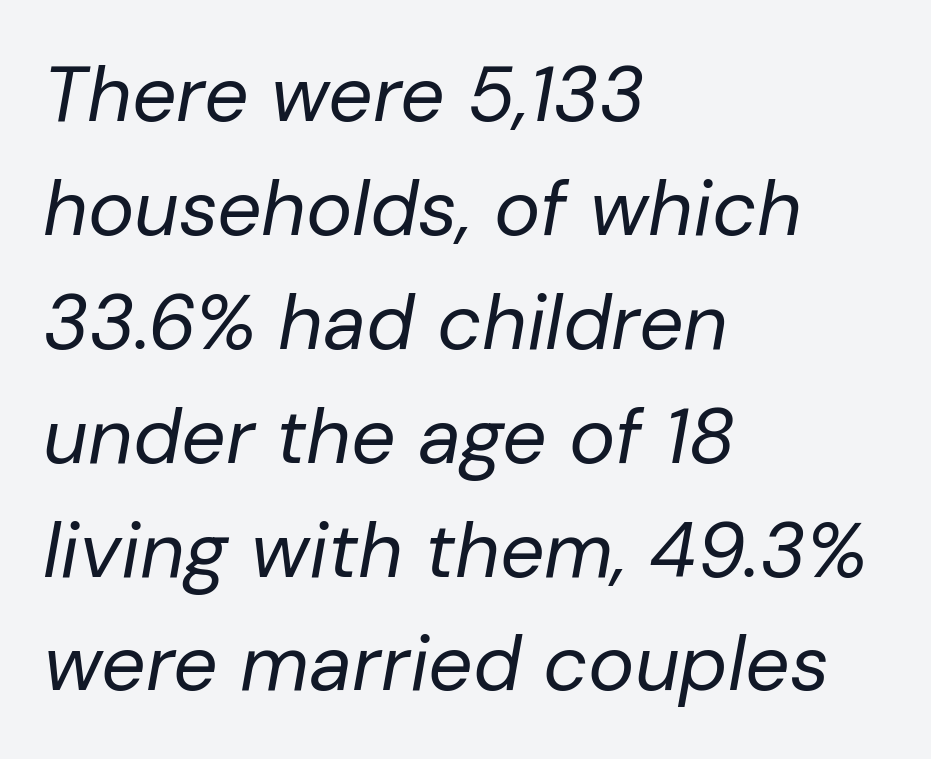
Q: Is the text bold? A: No.
Q: Is the text italic (slanted)? A: Yes, it leans right by about 10 degrees.
Q: Is the text underlined? A: No.
Q: How is the paragraph aligned? A: Left-aligned.
Q: Is the spacing between letters normal or unusually wide? A: Normal.
Q: Is the spacing between lines tight, normal or loose? A: Normal.
Q: Width (condensed, normal, or wide)? A: Normal.
Q: Stroke contrast? A: Low.
Q: x-height? A: Medium.
Q: Monospaced? A: No.
